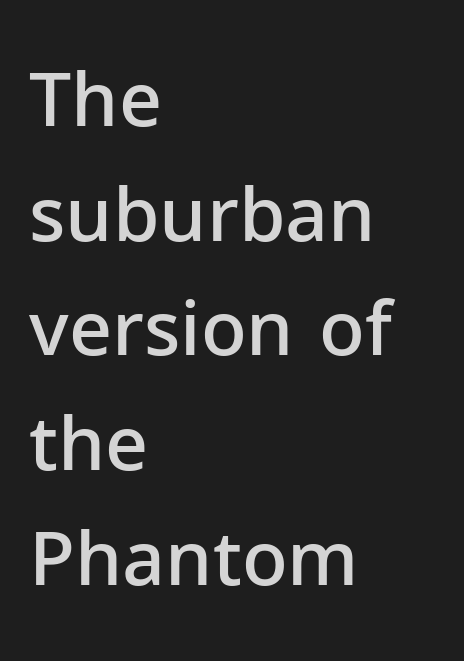
Q: Is the text bold? A: Semi-bold.
Q: Is the text italic (slanted)? A: No, it is upright.
Q: Is the typeface a serif or a sans-serif typeface? A: Sans-serif.
Q: Is the text underlined? A: No.
Q: How is the paragraph aligned? A: Left-aligned.
Q: Is the spacing between letters normal or unusually wide? A: Normal.
Q: Is the spacing between lines tight, normal or loose? A: Normal.
Q: Width (condensed, normal, or wide)? A: Normal.
Q: Stroke contrast? A: Low.
Q: x-height? A: Medium.
Q: Monospaced? A: No.
